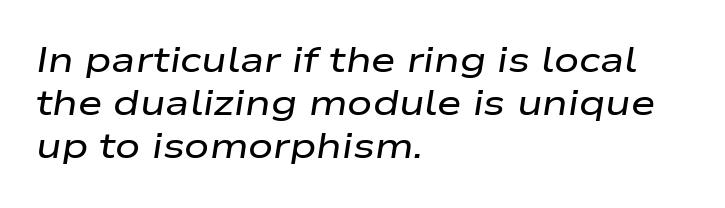
Slanted lettering throughout. Does extra space separate the letters? No, they use regular spacing. Looks like regular typesetting: each glyph gets only the width it needs. The rag falls on the right side of this text block. The baseline area is clear.
